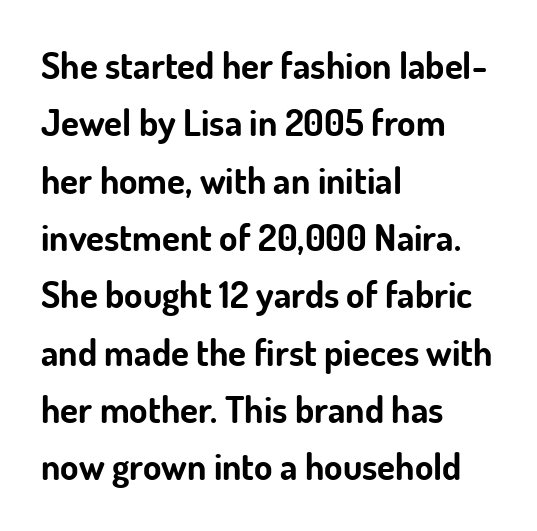
{"serif": "no", "italic": "no", "bold": "yes", "weight": "bold", "width": "normal", "stroke_contrast": "low", "x_height": "small", "monospaced": "no", "underline": "no", "align": "left", "line_spacing": "normal", "line_spacing_ratio": 1.55, "letter_spacing": "normal", "letter_spacing_em": 0.0, "glyph_px": 37}
